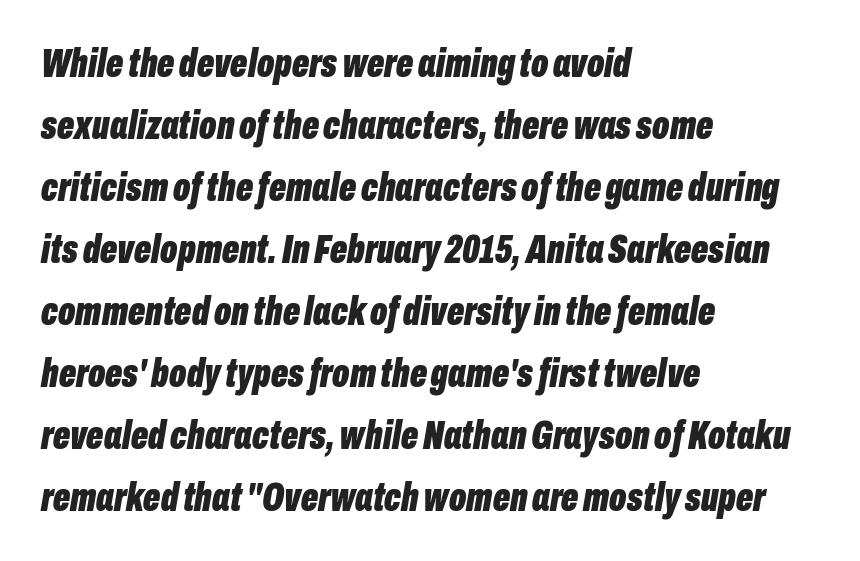
Students, note that the glyphs here touch the page at normal intervals. The foot of each line stays bare and open. The ragged edge is on the right, which tells us the setting is flush left. Italic: yes, the glyphs are oblique. Do the characters align in a grid? No, the font is proportional.
